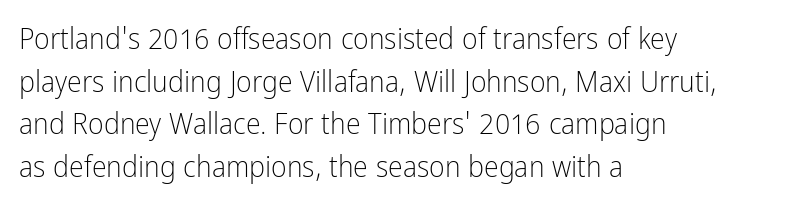
I'd call this a sans setting — the letters go barefoot. Students, observe: this is what conventionally led text looks like. Reading down the block, your eye returns to a fixed left position each line. The specimen omits any rule beneath the text block's lines.
